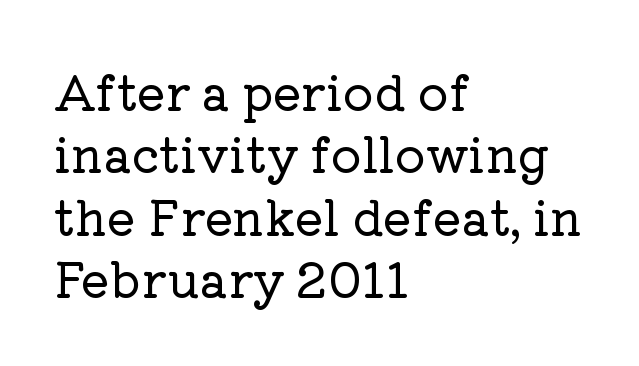
{"serif": "yes", "italic": "no", "width": "normal", "stroke_contrast": "low", "x_height": "medium", "monospaced": "no", "underline": "no", "align": "left", "line_spacing": "normal", "line_spacing_ratio": 1.3, "letter_spacing": "normal", "letter_spacing_em": 0.0, "glyph_px": 48}
